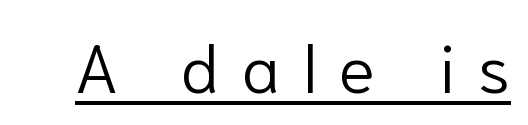
Letters have the restrained weight of plain body copy at most. Designer's note — italics off, roman on. The tracking reads as deliberately expanded to a designer's eye. Spacing verdict: proportional, widths tailored to each character. A sans-serif font was chosen for this passage.
